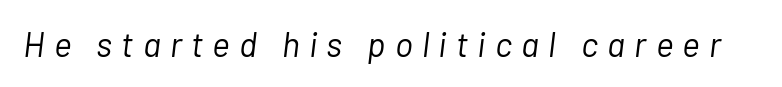
Q: Is the text bold? A: No.
Q: Is the text italic (slanted)? A: Yes, it leans right by about 7 degrees.
Q: Is the text underlined? A: No.
Q: Is the spacing between letters normal or unusually wide? A: Unusually wide.
Q: Width (condensed, normal, or wide)? A: Normal.
Q: Stroke contrast? A: Low.
Q: x-height? A: Medium.
Q: Monospaced? A: No.
